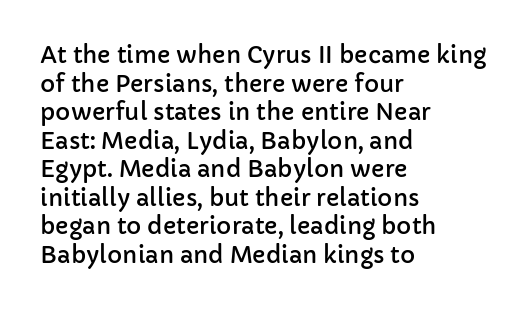
The image shows 23 px text type, upright; set left-aligned, line spacing 1.24x, normal letter spacing, not underlined.
